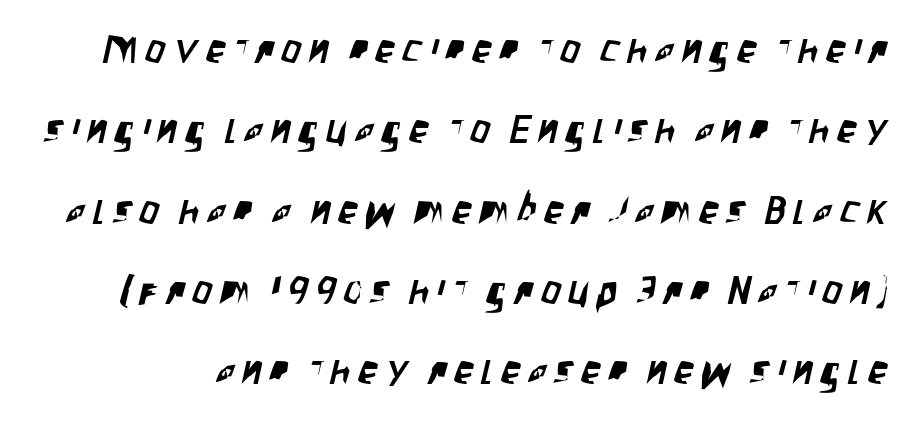
The image shows 39 px condensed sans-serif type; set loose line spacing (2.06x), unusually wide letter spacing (+0.2 em), not underlined; low stroke contrast and a large x-height.
